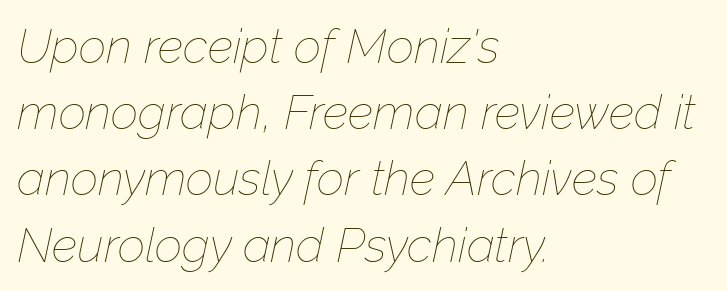
{"italic": "yes", "lean": "right", "slant_degrees": 12, "bold": "no", "weight": "thin", "width": "normal", "stroke_contrast": "low", "x_height": "medium", "monospaced": "no", "underline": "no", "align": "left", "line_spacing": "normal", "line_spacing_ratio": 1.38, "letter_spacing": "normal", "letter_spacing_em": 0.0, "glyph_px": 48}
